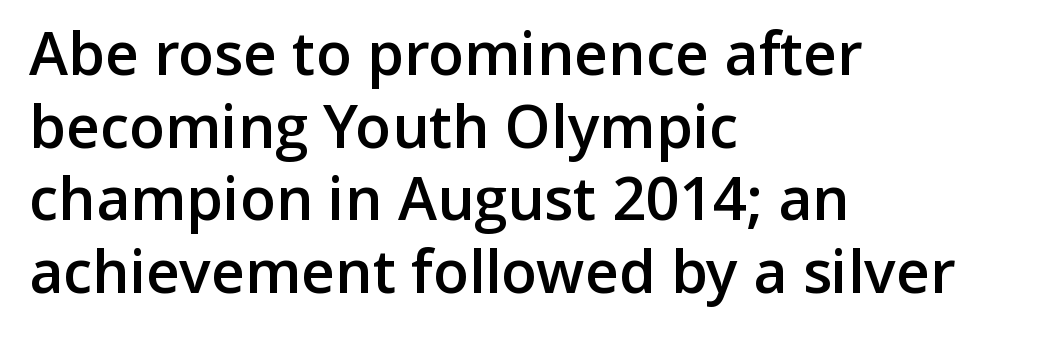
The zone under the glyphs is completely vacant. Do the letters lean? They stand straight. Think of a printed novel: that variable character pitch is what you see here. The rendering keeps characters at their native spacing. Left-aligned paragraph, ragged on the right. Each glyph is drawn with semibold strokes, heavier than normal yet not fully bold.
